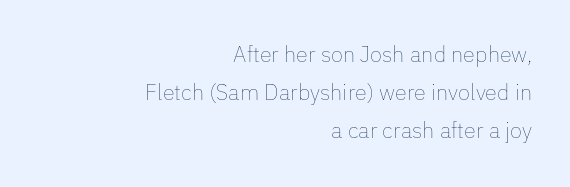
Any mark beneath the type? The region is blank. Posture: straight, roman, zero tilt. Glyph-to-glyph distance matches everyday printed text. In CSS terms this would be text-align: right.
